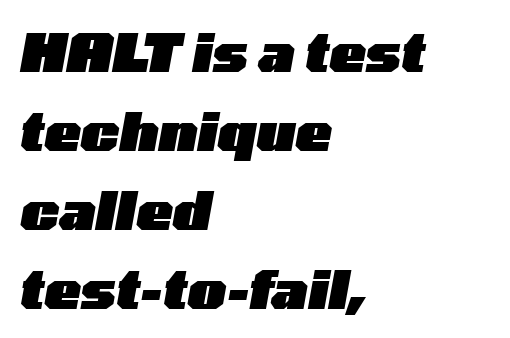
{"italic": "yes", "lean": "right", "slant_degrees": 10, "bold": "yes", "weight": "heavy", "width": "wide", "stroke_contrast": "low", "x_height": "medium", "monospaced": "no", "underline": "no", "align": "left", "line_spacing": "normal", "line_spacing_ratio": 1.46, "letter_spacing": "normal", "letter_spacing_em": 0.0, "glyph_px": 54}
